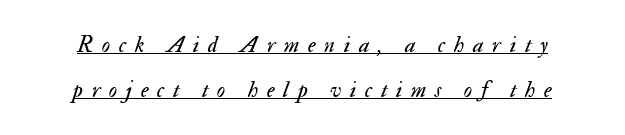
The image shows 23 px text type, italic (leaning right); set centered, loose line spacing (1.94x), unusually wide letter spacing (+0.38 em), underlined.
